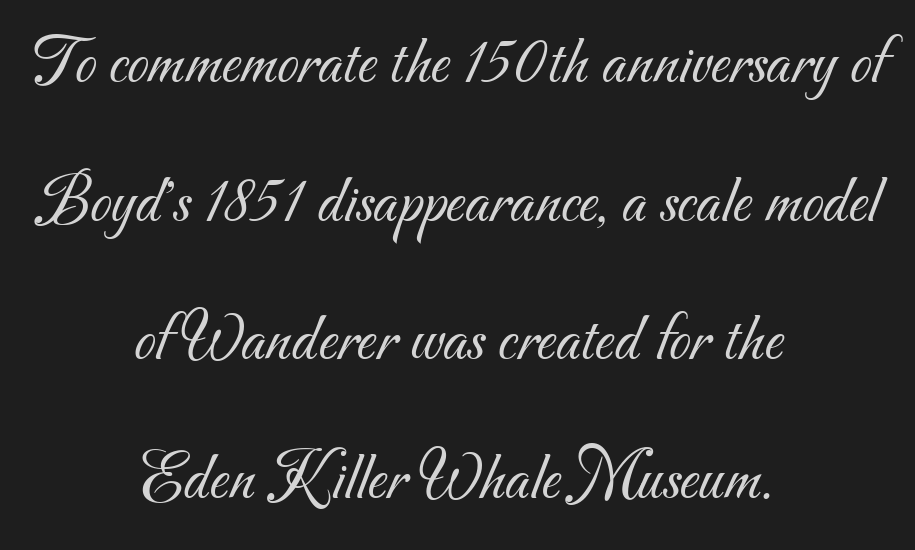
{"serif": "no", "bold": "no", "weight": "light", "width": "normal", "stroke_contrast": "medium", "x_height": "small", "monospaced": "no", "underline": "no", "align": "center", "line_spacing": "loose", "line_spacing_ratio": 2.01, "letter_spacing": "normal", "letter_spacing_em": 0.0, "glyph_px": 69}
